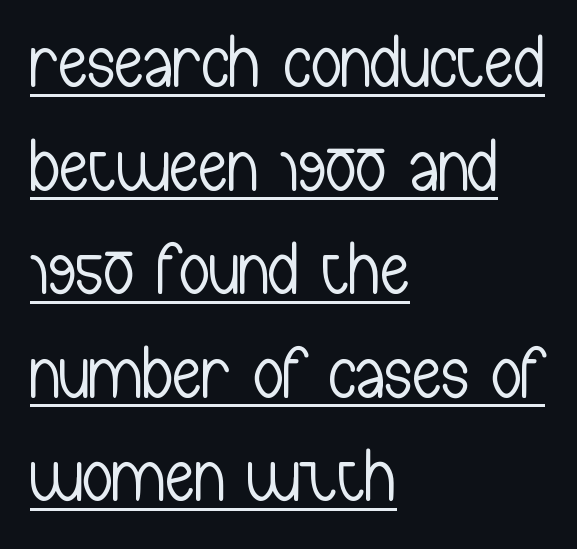
{"serif": "no", "italic": "no", "bold": "no", "weight": "light", "width": "condensed", "stroke_contrast": "low", "x_height": "medium", "monospaced": "no", "underline": "yes", "align": "left", "line_spacing": "normal", "line_spacing_ratio": 1.4, "letter_spacing": "normal", "letter_spacing_em": 0.0, "glyph_px": 74}
